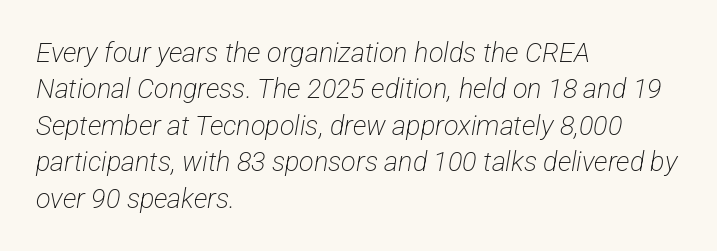
{"bold": "no", "underline": "no", "align": "left", "line_spacing": "normal", "line_spacing_ratio": 1.35, "letter_spacing": "normal", "letter_spacing_em": 0.0, "glyph_px": 27}
